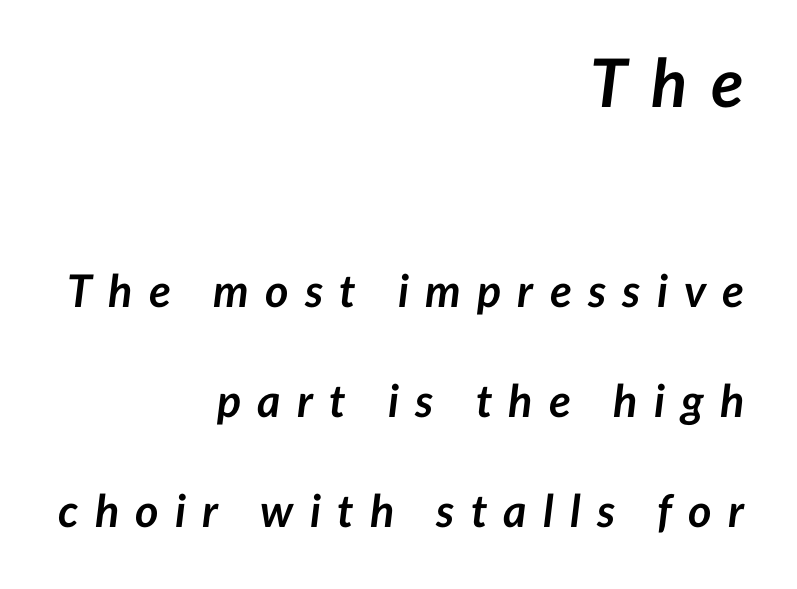
Honestly, the letter spacing is so wide it's the main thing you notice. Reading top to bottom, the characters get smaller at the block break. Is this a fixed-width face? No — the glyphs have proportional, varying widths. The strip under each line holds only bare page. Visually the block forms a straight wall on the right and a jagged coastline on the left.
